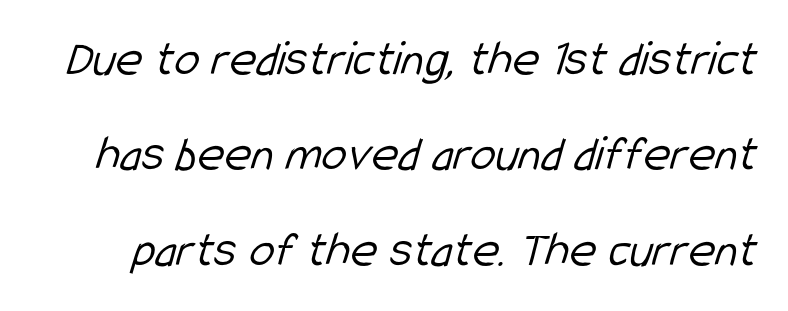
{"serif": "no", "bold": "no", "weight": "light", "width": "condensed", "stroke_contrast": "low", "x_height": "medium", "monospaced": "no", "underline": "no", "line_spacing_ratio": 1.87, "letter_spacing": "normal", "letter_spacing_em": 0.0, "glyph_px": 51}
